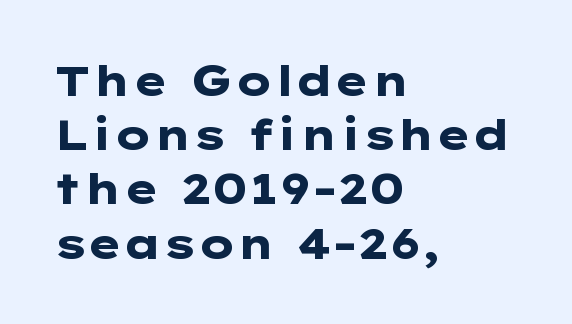
The image shows 42 px heavy, wide sans-serif type, upright; set left-aligned, normal line spacing (1.29x), normal letter spacing, not underlined; low stroke contrast and a medium x-height.
